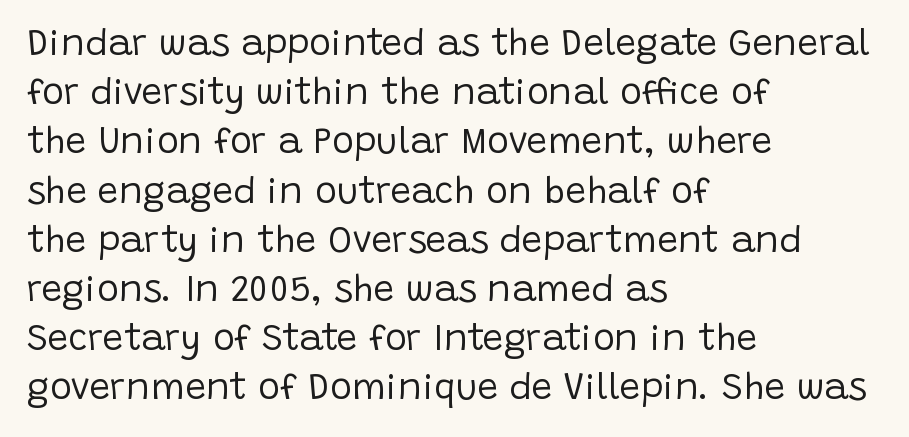
The image shows 37 px regular-weight sans-serif type, upright; set left-aligned, normal line spacing (1.33x), normal letter spacing, not underlined; low stroke contrast and a large x-height.
